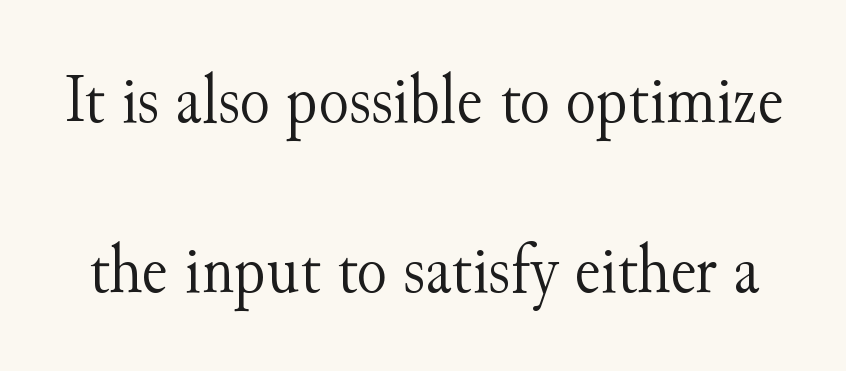
Q: Is the text bold? A: No.
Q: Is the text italic (slanted)? A: No, it is upright.
Q: Is the typeface a serif or a sans-serif typeface? A: Serif.
Q: Is the text underlined? A: No.
Q: Is the spacing between letters normal or unusually wide? A: Normal.
Q: Is the spacing between lines tight, normal or loose? A: Loose.
Q: Width (condensed, normal, or wide)? A: Normal.
Q: Stroke contrast? A: Medium.
Q: x-height? A: Small.
Q: Monospaced? A: No.
